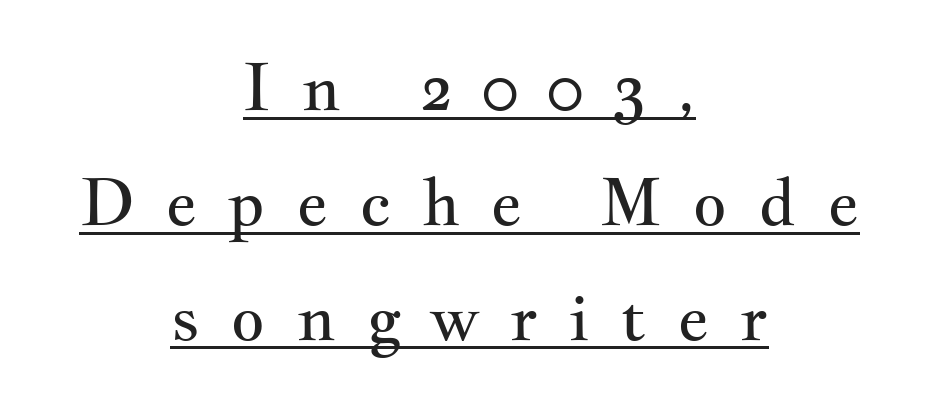
{"serif": "yes", "italic": "no", "bold": "no", "weight": "regular", "width": "wide", "stroke_contrast": "medium", "x_height": "small", "monospaced": "no", "underline": "yes", "align": "center", "line_spacing_ratio": 1.74, "letter_spacing": "wide", "letter_spacing_em": 0.46, "glyph_px": 66}
